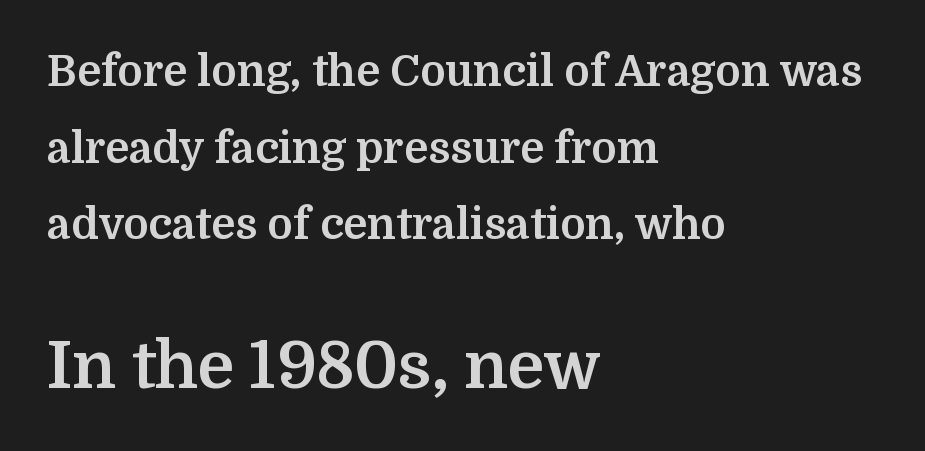
{"serif": "yes", "italic": "no", "bold": "yes", "weight": "bold", "width": "normal", "stroke_contrast": "medium", "x_height": "medium", "monospaced": "no", "underline": "no", "align": "left", "line_spacing_ratio": 1.78, "letter_spacing": "normal", "letter_spacing_em": 0.0, "larger_block": "second", "size_ratio": 1.51, "glyph_px": 65}
